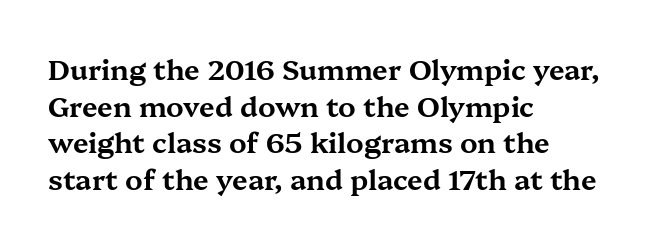
Q: Is the text italic (slanted)? A: No, it is upright.
Q: Is the typeface a serif or a sans-serif typeface? A: Serif.
Q: Is the text underlined? A: No.
Q: How is the paragraph aligned? A: Left-aligned.
Q: Is the spacing between letters normal or unusually wide? A: Normal.
Q: Is the spacing between lines tight, normal or loose? A: Normal.
Q: Width (condensed, normal, or wide)? A: Wide.
Q: Stroke contrast? A: Medium.
Q: x-height? A: Medium.
Q: Monospaced? A: No.
